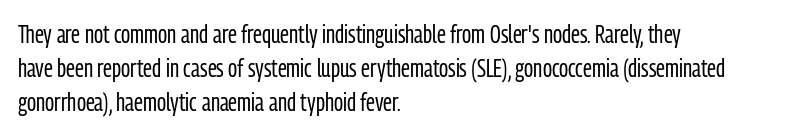
A normal amount of white space separates one row of letters from the next. Honestly, the letter spacing is just normal — you wouldn't notice it. The font's upright variant was chosen for this text. Is this a heavy cut? Hardly; it is regular or lighter. Caption: multi-line text, flush left, ragged right.
